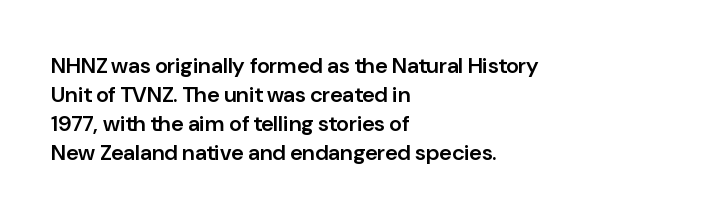
The image shows 22 px text type, upright; set left-aligned, normal line spacing (1.32x), normal letter spacing, not underlined.
